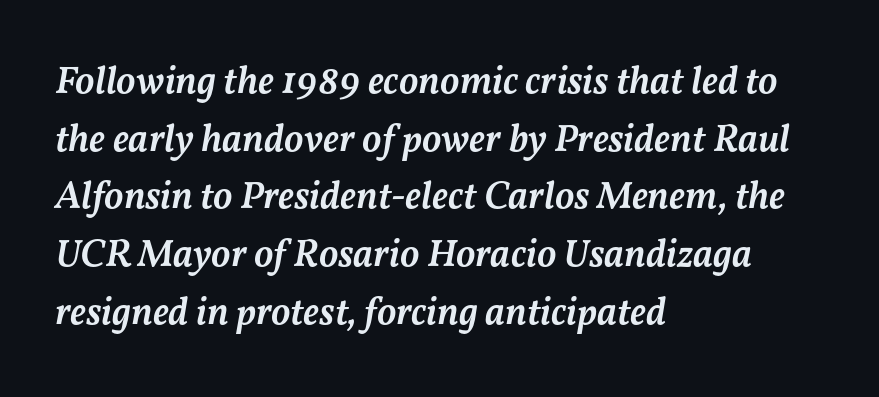
The image shows 39 px semibold type, italic (leaning right); set left-aligned, normal line spacing (1.48x), normal letter spacing, not underlined; medium stroke contrast and a medium x-height.
